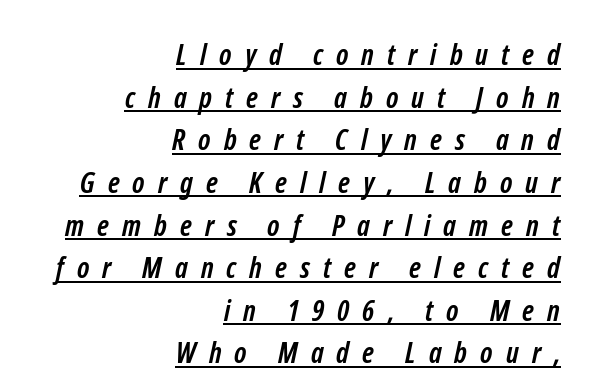
A continuous stroke trails under the words, as in a hyperlink. The face used here is rendered with a markedly widened letterfit. Strokes here are thick enough to call this a true bold. You can tell from the bare stems that sans-serif type was used. Where is the straight margin? On the right.
